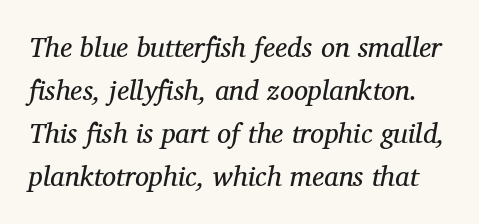
Q: Is the text bold? A: No.
Q: Is the text italic (slanted)? A: Yes, it leans right by about 12 degrees.
Q: Is the typeface a serif or a sans-serif typeface? A: Serif.
Q: Is the text underlined? A: No.
Q: Is the spacing between letters normal or unusually wide? A: Normal.
Q: Is the spacing between lines tight, normal or loose? A: Normal.
Q: Width (condensed, normal, or wide)? A: Normal.
Q: Stroke contrast? A: Medium.
Q: x-height? A: Medium.
Q: Monospaced? A: No.
